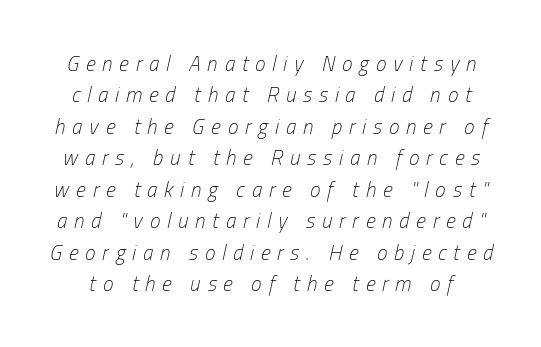
{"italic": "yes", "lean": "right", "slant_degrees": 13, "bold": "no", "underline": "no", "line_spacing": "normal", "line_spacing_ratio": 1.5, "letter_spacing": "wide", "letter_spacing_em": 0.33, "glyph_px": 21}
